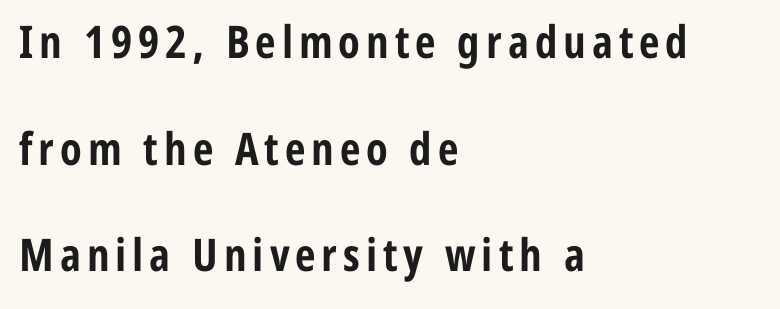
{"serif": "no", "italic": "no", "bold": "yes", "weight": "bold", "width": "condensed", "stroke_contrast": "low", "x_height": "medium", "monospaced": "no", "underline": "no", "align": "left", "line_spacing": "loose", "line_spacing_ratio": 2.37, "glyph_px": 45}
